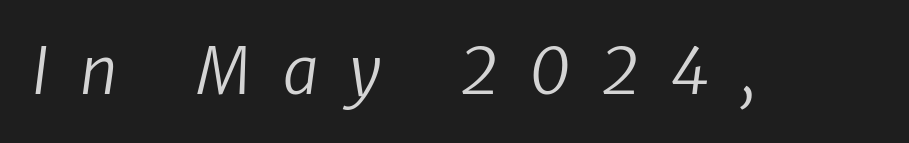
{"serif": "no", "bold": "no", "weight": "regular", "width": "normal", "stroke_contrast": "low", "x_height": "medium", "monospaced": "no", "underline": "no", "letter_spacing": "wide", "letter_spacing_em": 0.49, "glyph_px": 64}
